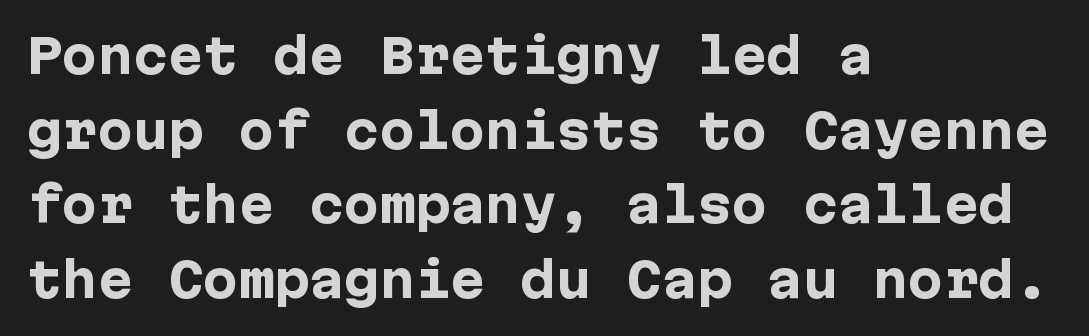
Q: Is the text bold? A: Yes.
Q: Is the text italic (slanted)? A: No, it is upright.
Q: Is the typeface a serif or a sans-serif typeface? A: Sans-serif.
Q: Is the text underlined? A: No.
Q: How is the paragraph aligned? A: Left-aligned.
Q: Is the spacing between letters normal or unusually wide? A: Normal.
Q: Is the spacing between lines tight, normal or loose? A: Normal.
Q: Width (condensed, normal, or wide)? A: Normal.
Q: Stroke contrast? A: Low.
Q: x-height? A: Medium.
